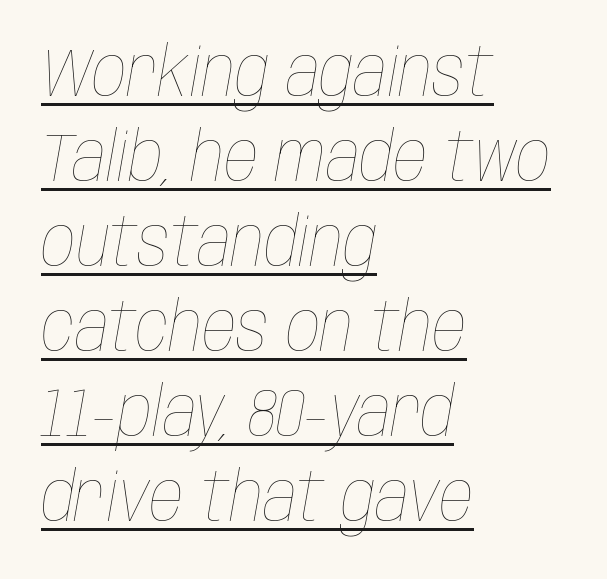
Q: Is the text bold? A: No.
Q: Is the text italic (slanted)? A: Yes, it leans right by about 10 degrees.
Q: Is the text underlined? A: Yes.
Q: How is the paragraph aligned? A: Left-aligned.
Q: Is the spacing between letters normal or unusually wide? A: Normal.
Q: Is the spacing between lines tight, normal or loose? A: Normal.
Q: Width (condensed, normal, or wide)? A: Condensed.
Q: Stroke contrast? A: Low.
Q: x-height? A: Large.
Q: Monospaced? A: No.
